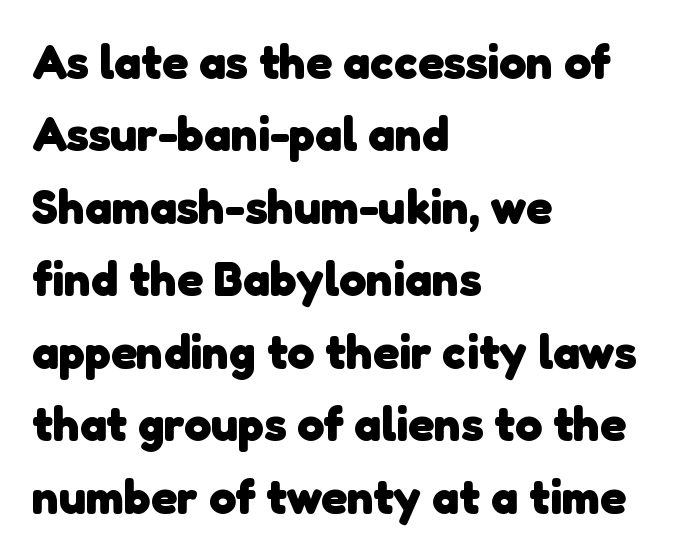
{"serif": "no", "bold": "yes", "weight": "heavy", "width": "normal", "stroke_contrast": "low", "x_height": "medium", "monospaced": "no", "underline": "no", "align": "left", "line_spacing": "normal", "line_spacing_ratio": 1.51, "letter_spacing": "normal", "letter_spacing_em": 0.0, "glyph_px": 48}
